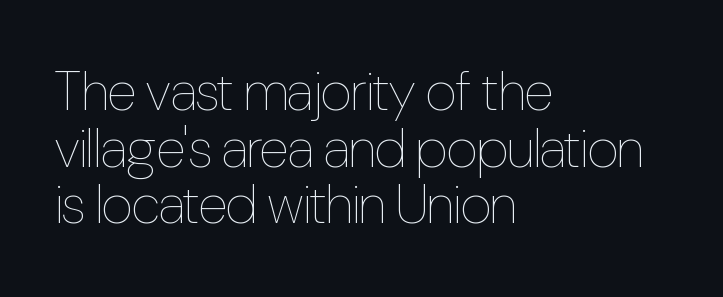
Caption: multi-line text, flush left, ragged right. The strip under each line holds only bare page. Is this a fixed-width face? No — the glyphs have proportional, varying widths. Upright lettering throughout. The face used here is rendered with its standard letterfit. The leading is snug, giving the passage a crowded texture.
